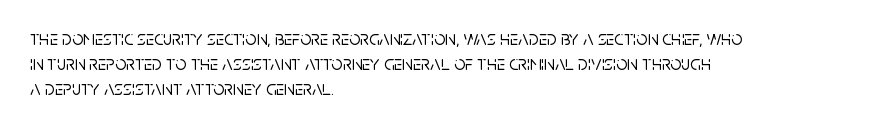
Q: Is the text italic (slanted)? A: No, it is upright.
Q: Is the text underlined? A: No.
Q: How is the paragraph aligned? A: Left-aligned.
Q: Is the spacing between letters normal or unusually wide? A: Normal.
Q: Is the spacing between lines tight, normal or loose? A: Normal.
